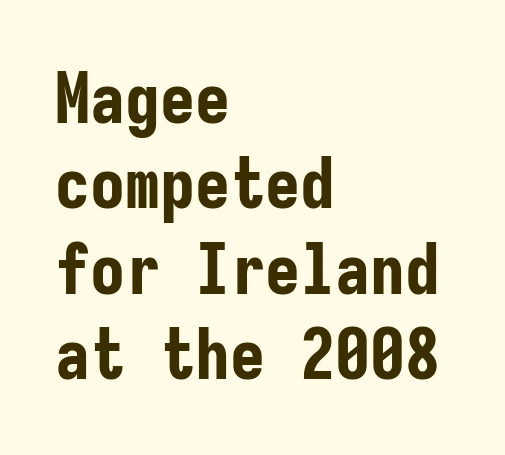
The image shows 70 px bold, condensed sans-serif type, upright, monospaced; set left-aligned, line spacing 1.22x, normal letter spacing, not underlined; low stroke contrast and a medium x-height.
